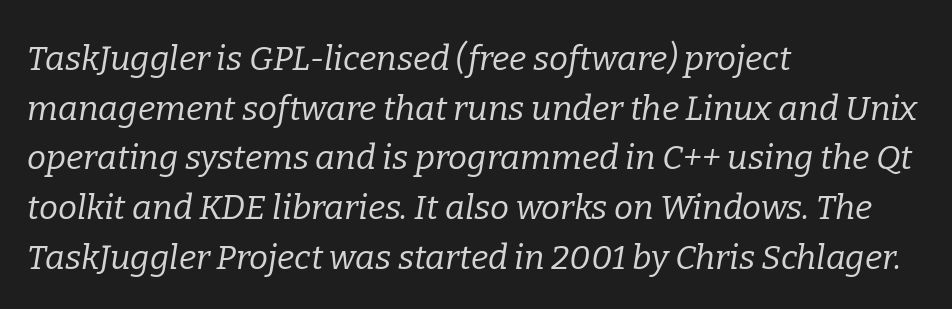
The image shows 34 px regular-weight serif type, italic (leaning right); set left-aligned, normal line spacing (1.46x), normal letter spacing, not underlined; low stroke contrast and a medium x-height.
